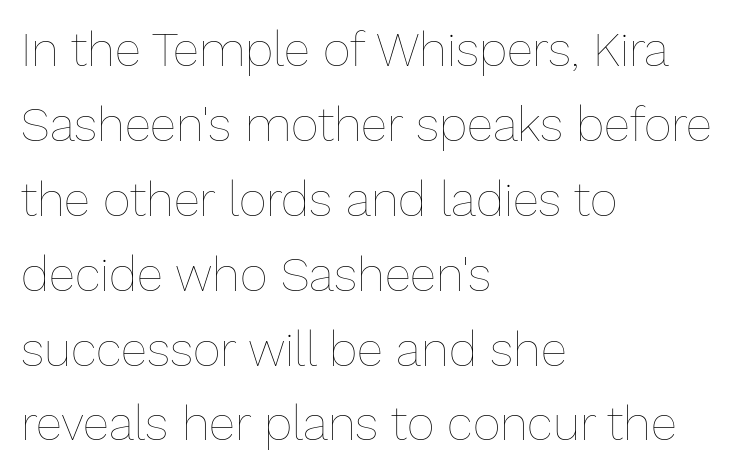
The image shows 48 px thin type, upright; set left-aligned, normal line spacing (1.56x), normal letter spacing, not underlined; low stroke contrast and a medium x-height.
